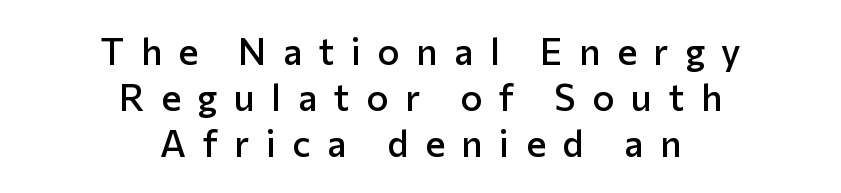
Compared with a flush-left layout, this one balances lines on the center instead. No italicization has been applied; the sample stays upright. You could not count columns in this text — the font is proportionally spaced. Letter spacing: wide. Letterform terminals end flat and unadorned throughout the passage.
